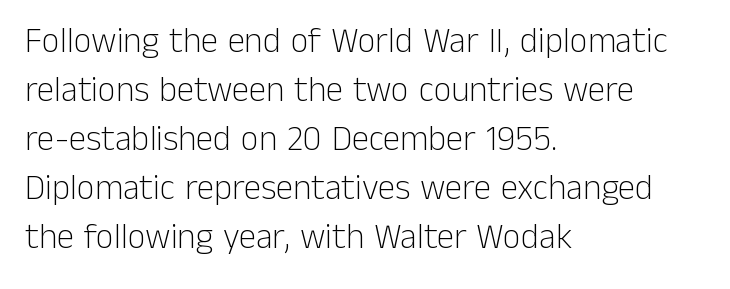
The image shows 35 px light sans-serif type, upright; set left-aligned, normal line spacing (1.4x), normal letter spacing, not underlined; low stroke contrast and a medium x-height.
